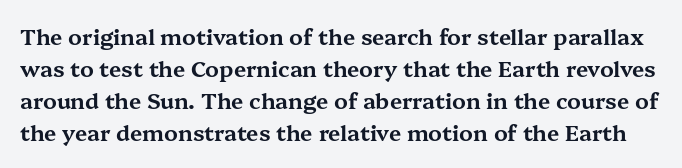
The image shows 22 px text type, upright; set normal line spacing (1.46x), normal letter spacing, not underlined.
